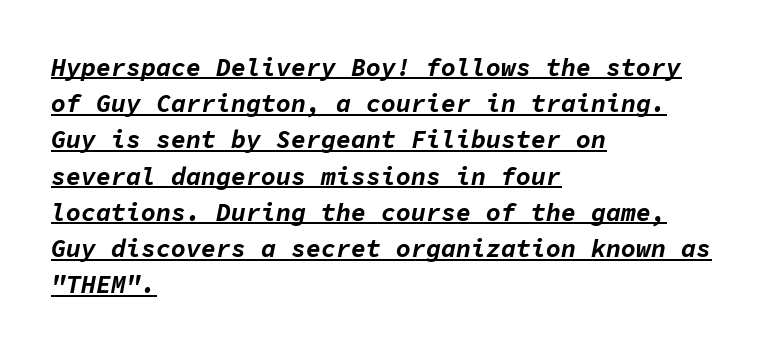
Q: Is the text bold? A: Yes.
Q: Is the text italic (slanted)? A: Yes, it leans right by about 11 degrees.
Q: Is the text underlined? A: Yes.
Q: How is the paragraph aligned? A: Left-aligned.
Q: Is the spacing between letters normal or unusually wide? A: Normal.
Q: Is the spacing between lines tight, normal or loose? A: Normal.
